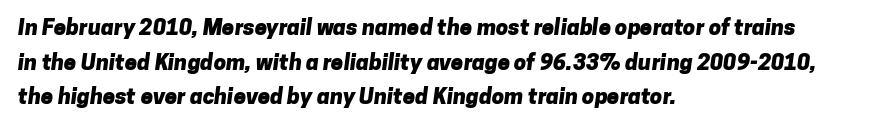
Q: Is the text bold? A: Yes.
Q: Is the text underlined? A: No.
Q: How is the paragraph aligned? A: Left-aligned.
Q: Is the spacing between letters normal or unusually wide? A: Normal.
Q: Is the spacing between lines tight, normal or loose? A: Normal.
